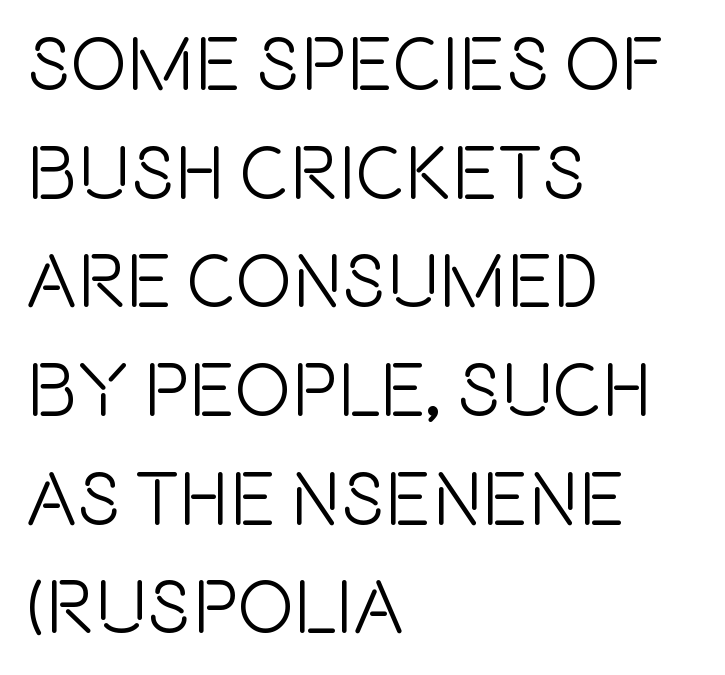
Q: Is the text italic (slanted)? A: No, it is upright.
Q: Is the typeface a serif or a sans-serif typeface? A: Sans-serif.
Q: Is the text underlined? A: No.
Q: How is the paragraph aligned? A: Left-aligned.
Q: Is the spacing between letters normal or unusually wide? A: Normal.
Q: Is the spacing between lines tight, normal or loose? A: Normal.
Q: Width (condensed, normal, or wide)? A: Condensed.
Q: x-height? A: Large.
Q: Monospaced? A: No.
